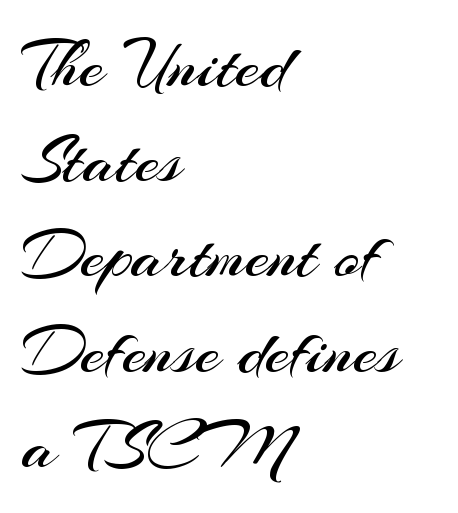
The image shows 70 px regular-weight sans-serif type; set left-aligned, normal line spacing (1.36x), normal letter spacing, not underlined; medium stroke contrast and a small x-height.
